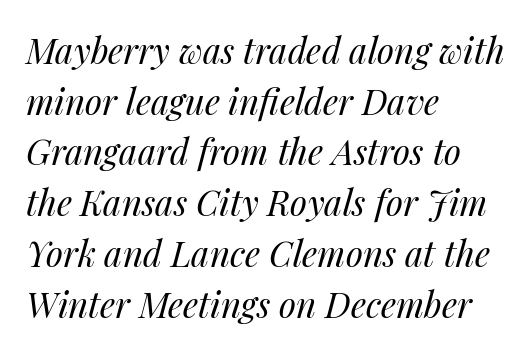
Successive baselines arrive at the customary interval. Each letter keeps its own natural width here, so spacing adapts to shape. Counters stay open thanks to moderate or lighter strokes. Check the space under the baseline: it is left empty. The font's italic variant was chosen for this text.
